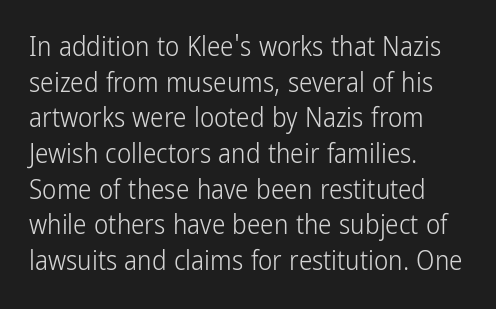
Q: Is the text bold? A: No.
Q: Is the text italic (slanted)? A: No, it is upright.
Q: Is the text underlined? A: No.
Q: How is the paragraph aligned? A: Left-aligned.
Q: Is the spacing between letters normal or unusually wide? A: Normal.
Q: Is the spacing between lines tight, normal or loose? A: Normal.
